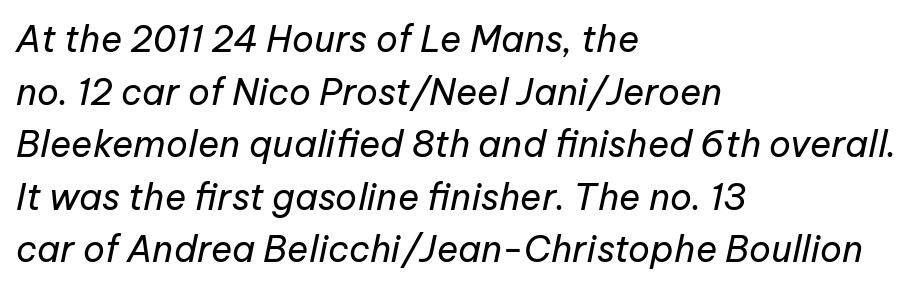
Q: Is the text bold? A: No.
Q: Is the text italic (slanted)? A: Yes, it leans right by about 12 degrees.
Q: Is the text underlined? A: No.
Q: How is the paragraph aligned? A: Left-aligned.
Q: Is the spacing between letters normal or unusually wide? A: Normal.
Q: Is the spacing between lines tight, normal or loose? A: Normal.
Q: Width (condensed, normal, or wide)? A: Normal.
Q: Stroke contrast? A: Low.
Q: x-height? A: Medium.
Q: Monospaced? A: No.
